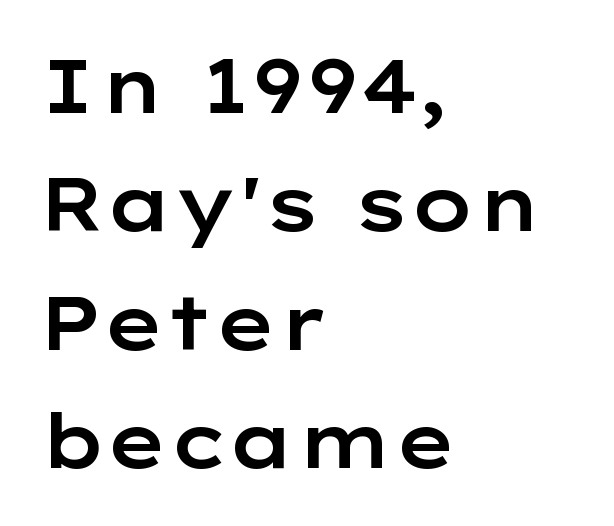
{"serif": "no", "italic": "no", "width": "wide", "stroke_contrast": "low", "x_height": "medium", "monospaced": "no", "underline": "no", "align": "left", "line_spacing": "normal", "line_spacing_ratio": 1.58, "letter_spacing": "normal", "letter_spacing_em": 0.0, "glyph_px": 75}
